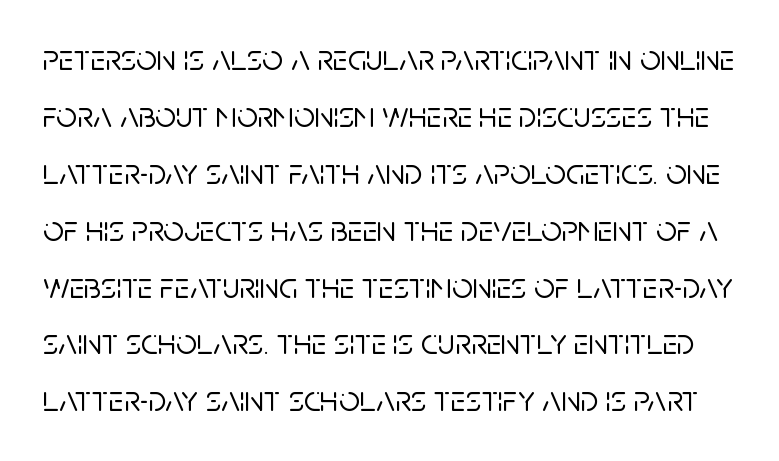
Q: Is the text italic (slanted)? A: No, it is upright.
Q: Is the typeface a serif or a sans-serif typeface? A: Sans-serif.
Q: Is the text underlined? A: No.
Q: Is the spacing between letters normal or unusually wide? A: Normal.
Q: Is the spacing between lines tight, normal or loose? A: Normal.
Q: Width (condensed, normal, or wide)? A: Normal.
Q: Stroke contrast? A: Low.
Q: x-height? A: Large.
Q: Monospaced? A: No.
